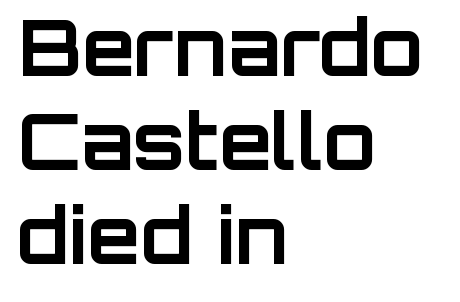
Q: Is the text bold? A: Yes.
Q: Is the text italic (slanted)? A: No, it is upright.
Q: Is the typeface a serif or a sans-serif typeface? A: Sans-serif.
Q: Is the text underlined? A: No.
Q: How is the paragraph aligned? A: Left-aligned.
Q: Is the spacing between letters normal or unusually wide? A: Normal.
Q: Width (condensed, normal, or wide)? A: Normal.
Q: Stroke contrast? A: Low.
Q: x-height? A: Large.
Q: Monospaced? A: No.
